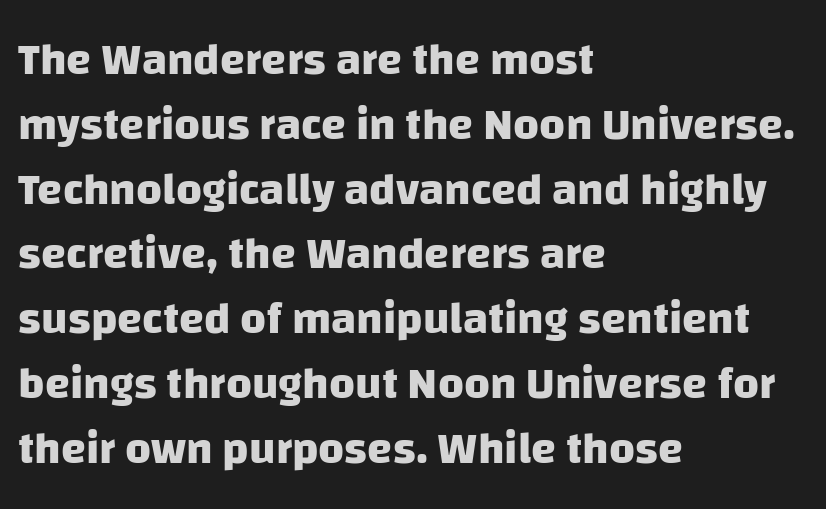
The image shows 45 px heavy sans-serif type; set left-aligned, normal line spacing (1.44x), normal letter spacing, not underlined; low stroke contrast and a large x-height.
